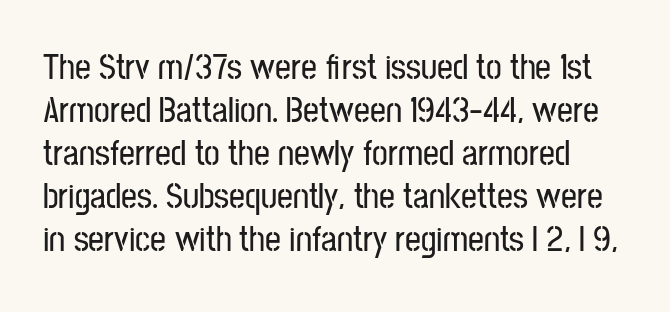
Spacing verdict: proportional, widths tailored to each character. Has an underline been added? It has not. Short note: letters normally spaced. This sample uses a sans-serif face.
